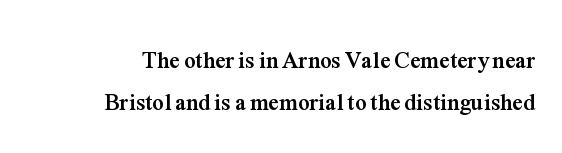
{"italic": "no", "bold": "yes", "underline": "no", "align": "right", "line_spacing_ratio": 1.83, "letter_spacing": "normal", "letter_spacing_em": 0.0, "glyph_px": 23}
